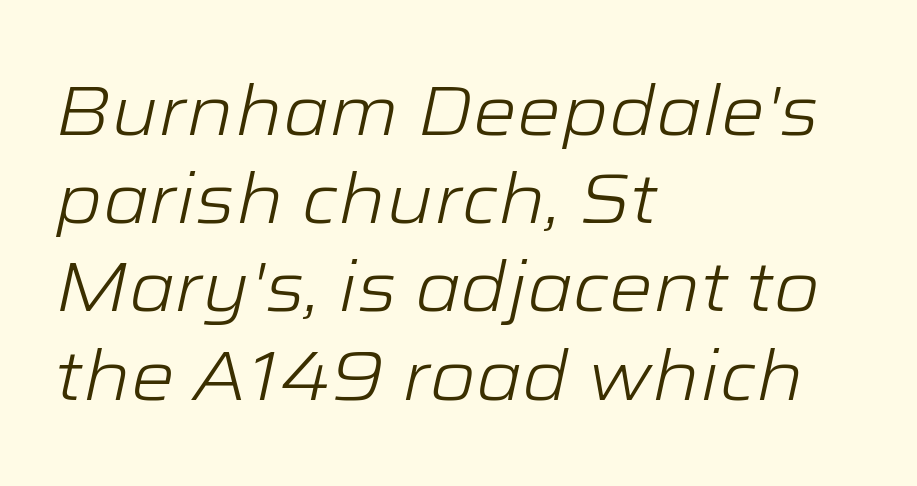
{"italic": "yes", "lean": "right", "slant_degrees": 12, "bold": "no", "weight": "light", "width": "wide", "stroke_contrast": "low", "x_height": "medium", "monospaced": "no", "underline": "no", "align": "left", "line_spacing": "normal", "line_spacing_ratio": 1.26, "letter_spacing": "normal", "letter_spacing_em": 0.0, "glyph_px": 70}
